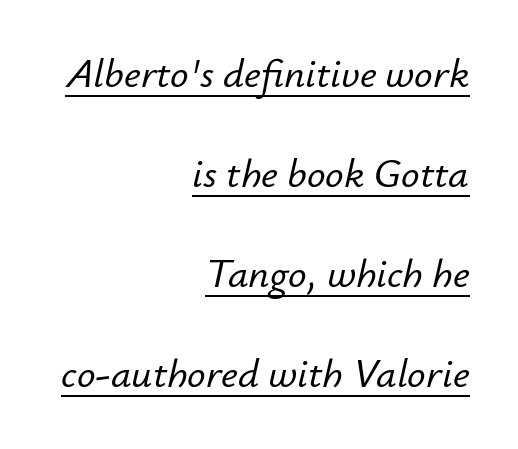
Q: Is the text italic (slanted)? A: Yes, it leans right by about 12 degrees.
Q: Is the text underlined? A: Yes.
Q: How is the paragraph aligned? A: Right-aligned.
Q: Is the spacing between letters normal or unusually wide? A: Normal.
Q: Is the spacing between lines tight, normal or loose? A: Loose.
Q: Width (condensed, normal, or wide)? A: Normal.
Q: Stroke contrast? A: Low.
Q: x-height? A: Small.
Q: Monospaced? A: No.
